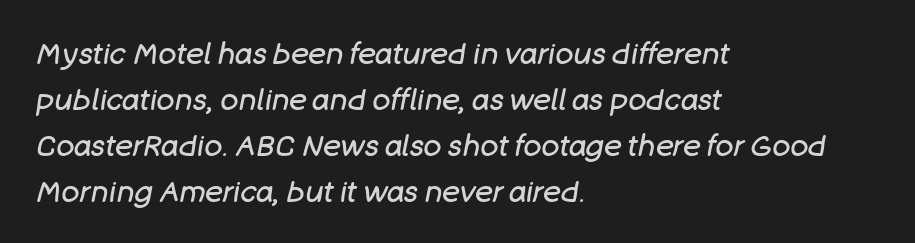
The image shows 30 px regular-weight type, italic (leaning right); set left-aligned, normal line spacing (1.53x), normal letter spacing, not underlined; low stroke contrast and a large x-height.
